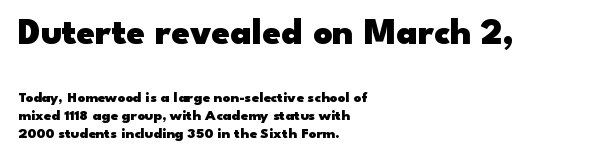
Q: Is the text bold? A: Yes.
Q: Is the text italic (slanted)? A: No, it is upright.
Q: Is the typeface a serif or a sans-serif typeface? A: Sans-serif.
Q: Is the text underlined? A: No.
Q: How is the paragraph aligned? A: Left-aligned.
Q: Is the spacing between letters normal or unusually wide? A: Normal.
Q: Which block of text is set in a larger size, the first (top) or the second (bottom)? A: The first (top) one.
Q: Width (condensed, normal, or wide)? A: Wide.
Q: Stroke contrast? A: Low.
Q: x-height? A: Small.
Q: Monospaced? A: No.
